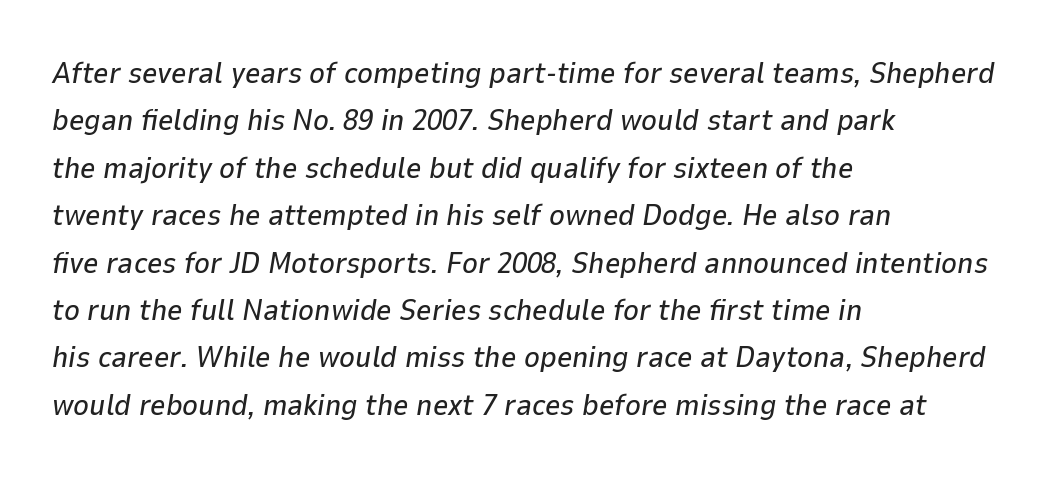
{"italic": "yes", "lean": "right", "slant_degrees": 9, "width": "normal", "stroke_contrast": "low", "x_height": "medium", "monospaced": "no", "underline": "no", "align": "left", "line_spacing": "normal", "line_spacing_ratio": 1.58, "letter_spacing": "normal", "letter_spacing_em": 0.0, "glyph_px": 30}
